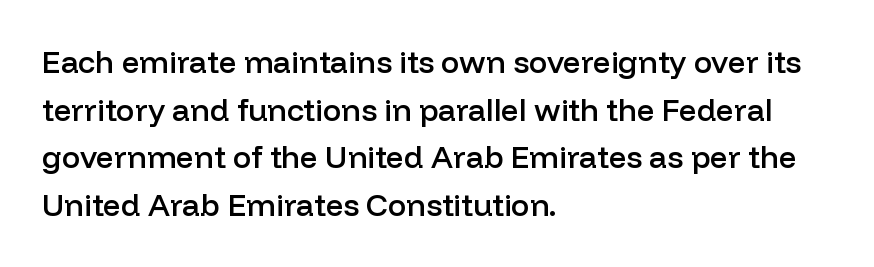
{"serif": "no", "italic": "no", "bold": "semi", "weight": "semibold", "width": "normal", "stroke_contrast": "low", "x_height": "medium", "monospaced": "no", "underline": "no", "align": "left", "line_spacing": "normal", "line_spacing_ratio": 1.54, "letter_spacing": "normal", "letter_spacing_em": 0.0, "glyph_px": 31}
